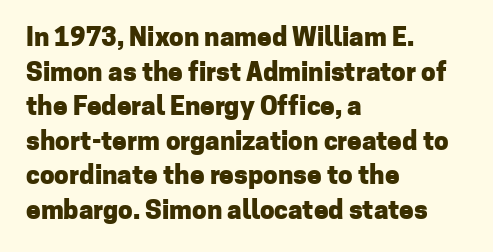
The image shows 26 px bold type, upright; set left-aligned, normal line spacing (1.33x), normal letter spacing, not underlined.
